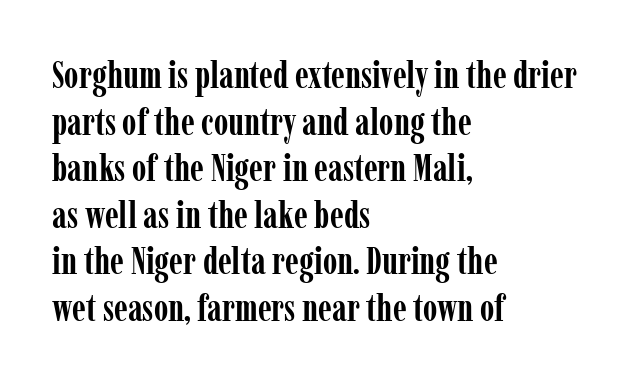
The image shows 37 px semibold, condensed serif type, upright; set left-aligned, normal line spacing (1.26x), normal letter spacing, not underlined; low stroke contrast and a medium x-height.
